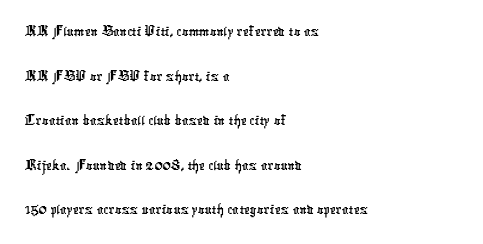
Q: Is the typeface a serif or a sans-serif typeface? A: Sans-serif.
Q: Is the text underlined? A: No.
Q: How is the paragraph aligned? A: Left-aligned.
Q: Is the spacing between letters normal or unusually wide? A: Normal.
Q: Is the spacing between lines tight, normal or loose? A: Normal.
Q: Width (condensed, normal, or wide)? A: Condensed.
Q: Stroke contrast? A: Low.
Q: x-height? A: Medium.
Q: Monospaced? A: No.
